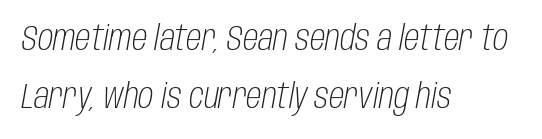
Q: Is the text bold? A: No.
Q: Is the text italic (slanted)? A: Yes, it leans right by about 10 degrees.
Q: Is the text underlined? A: No.
Q: How is the paragraph aligned? A: Left-aligned.
Q: Is the spacing between letters normal or unusually wide? A: Normal.
Q: Is the spacing between lines tight, normal or loose? A: Normal.
Q: Width (condensed, normal, or wide)? A: Condensed.
Q: Stroke contrast? A: Low.
Q: x-height? A: Large.
Q: Monospaced? A: No.
